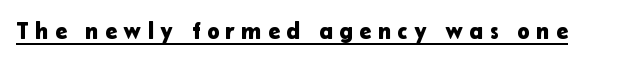
{"italic": "no", "underline": "yes", "letter_spacing": "wide", "letter_spacing_em": 0.26, "glyph_px": 24}
